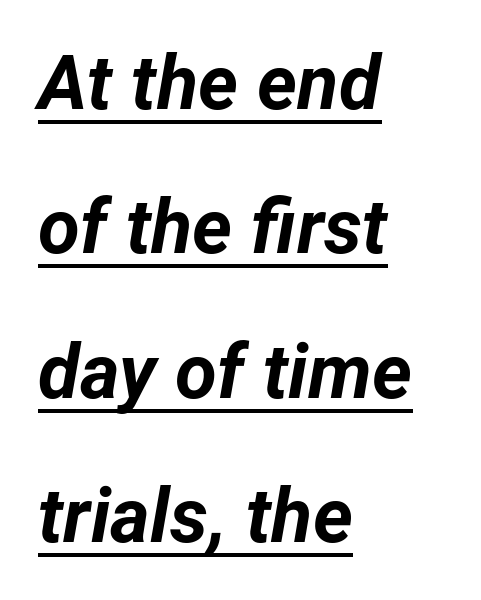
Q: Is the text bold? A: Yes.
Q: Is the text italic (slanted)? A: Yes, it leans right by about 12 degrees.
Q: Is the text underlined? A: Yes.
Q: How is the paragraph aligned? A: Left-aligned.
Q: Is the spacing between letters normal or unusually wide? A: Normal.
Q: Is the spacing between lines tight, normal or loose? A: Loose.
Q: Width (condensed, normal, or wide)? A: Normal.
Q: Stroke contrast? A: Low.
Q: x-height? A: Medium.
Q: Monospaced? A: No.
